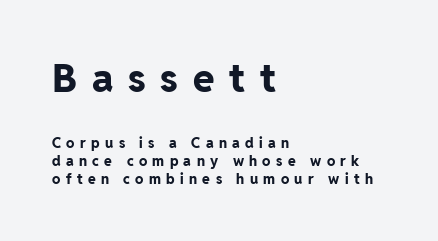
Q: Is the text bold? A: Yes.
Q: Is the text italic (slanted)? A: No, it is upright.
Q: Is the typeface a serif or a sans-serif typeface? A: Sans-serif.
Q: Is the text underlined? A: No.
Q: How is the paragraph aligned? A: Left-aligned.
Q: Is the spacing between letters normal or unusually wide? A: Unusually wide.
Q: Is the spacing between lines tight, normal or loose? A: Normal.
Q: Which block of text is set in a larger size, the first (top) or the second (bottom)? A: The first (top) one.
Q: Width (condensed, normal, or wide)? A: Normal.
Q: Stroke contrast? A: Low.
Q: x-height? A: Medium.
Q: Monospaced? A: No.
